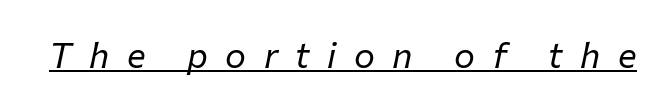
{"italic": "yes", "lean": "right", "slant_degrees": 12, "bold": "no", "weight": "regular", "width": "normal", "stroke_contrast": "low", "x_height": "medium", "monospaced": "no", "underline": "yes", "letter_spacing": "wide", "letter_spacing_em": 0.5, "glyph_px": 35}
